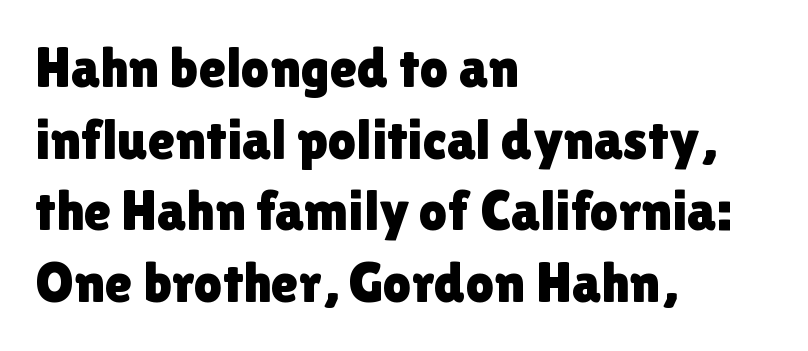
The image shows 56 px sans-serif type, upright; set left-aligned, normal line spacing (1.28x), normal letter spacing, not underlined; a medium x-height.
